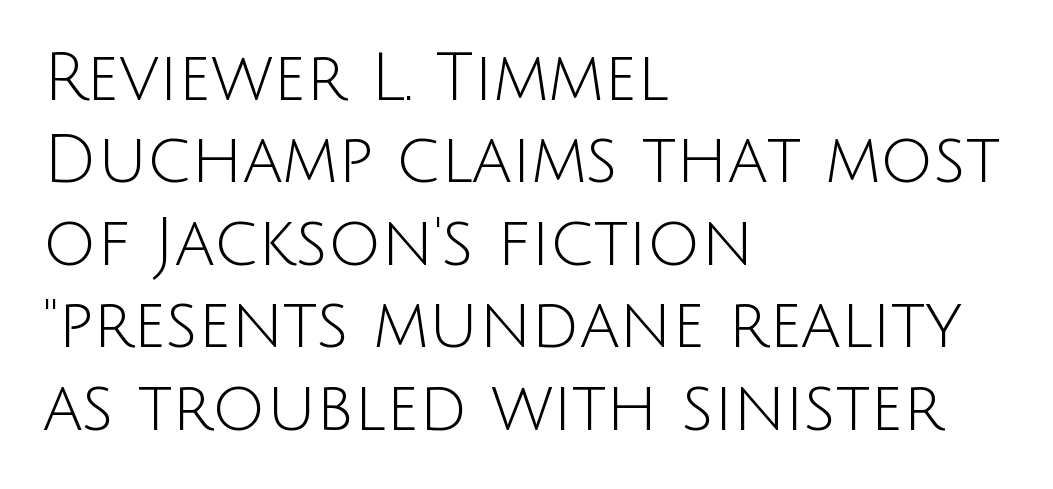
Regarding serifs, this sample does without them. Each letter keeps its own natural width here, so spacing adapts to shape. The lines are quadded left. Posture: straight, roman, zero tilt. The designer left line spacing at the default. This rendering features lettering with no underline.
